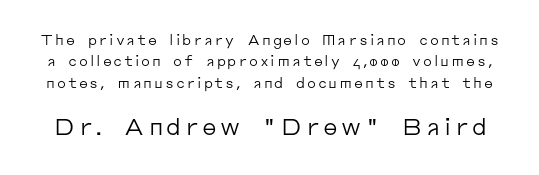
The image shows 23 px text type, upright; set normal line spacing (1.53x), not underlined; the second (bottom) block is 1.64x larger.
